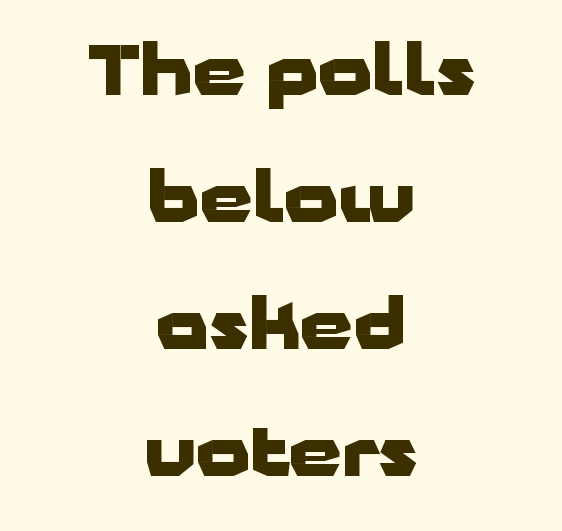
{"serif": "no", "italic": "no", "bold": "yes", "weight": "heavy", "width": "wide", "stroke_contrast": "low", "x_height": "medium", "monospaced": "no", "underline": "no", "align": "center", "line_spacing_ratio": 1.87, "letter_spacing": "normal", "letter_spacing_em": 0.0, "glyph_px": 68}
